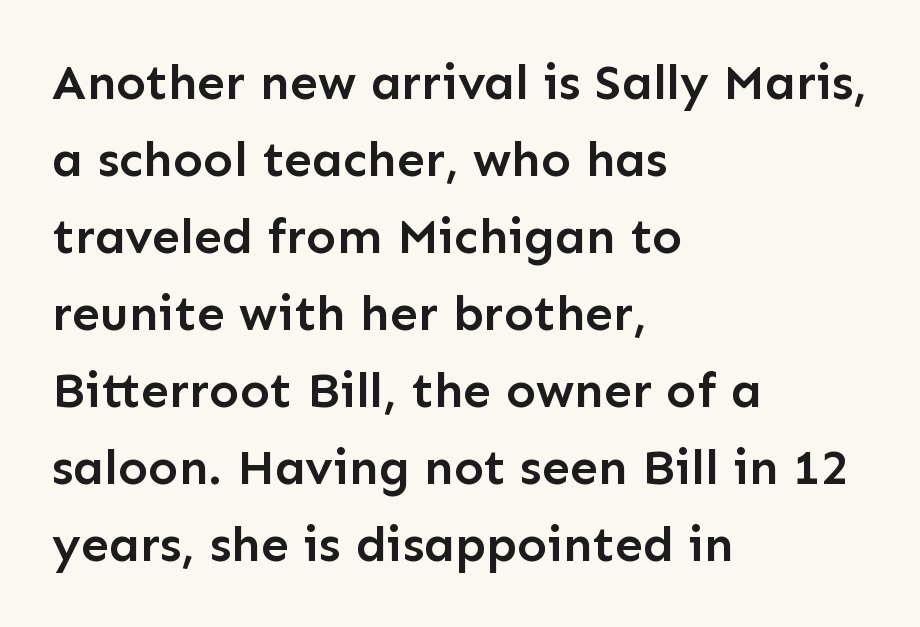
The image shows 50 px semibold sans-serif type, upright; set left-aligned, normal line spacing (1.54x), normal letter spacing, not underlined; low stroke contrast and a medium x-height.
